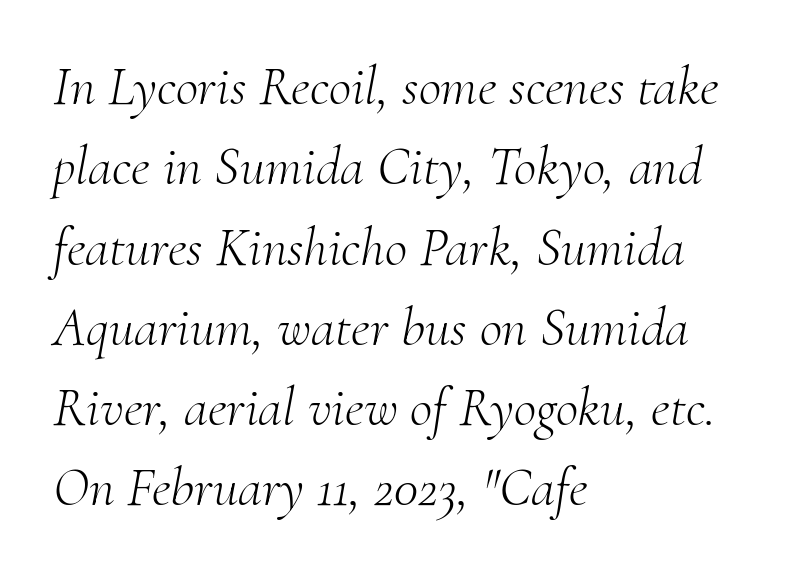
Q: Is the text bold? A: No.
Q: Is the text italic (slanted)? A: Yes, it leans right by about 10 degrees.
Q: Is the typeface a serif or a sans-serif typeface? A: Serif.
Q: Is the text underlined? A: No.
Q: How is the paragraph aligned? A: Left-aligned.
Q: Is the spacing between letters normal or unusually wide? A: Normal.
Q: Is the spacing between lines tight, normal or loose? A: Normal.
Q: Width (condensed, normal, or wide)? A: Normal.
Q: Stroke contrast? A: Medium.
Q: x-height? A: Small.
Q: Monospaced? A: No.
